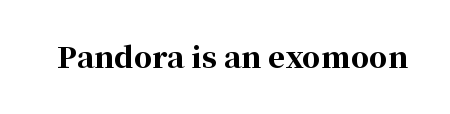
The image shows 29 px bold serif type, upright; set normal letter spacing, not underlined; high stroke contrast and a medium x-height.
